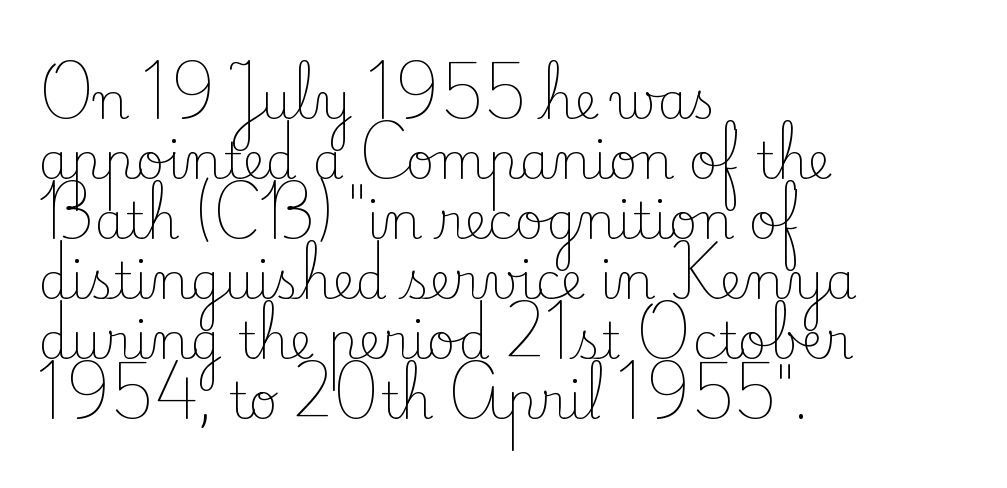
This rendering features lettering with no underline. The paragraph shown leans on its left margin. This rendering leaves character spacing at its baseline value. Each letter keeps its own natural width here, so spacing adapts to shape.
